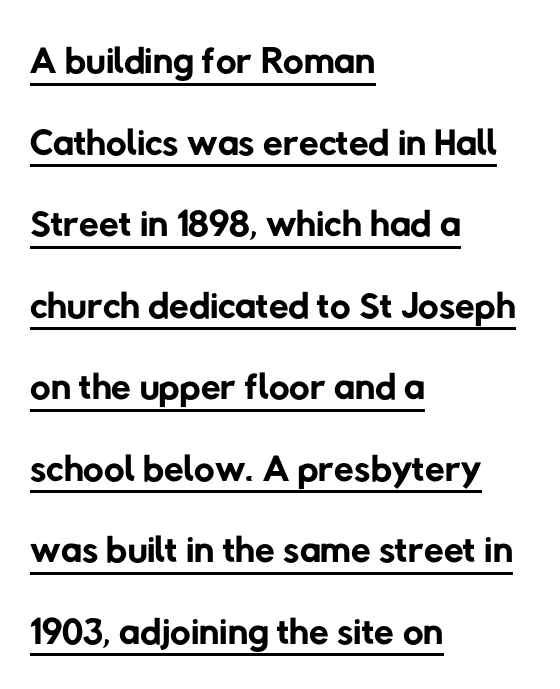
{"serif": "no", "bold": "no", "weight": "regular", "width": "normal", "stroke_contrast": "low", "x_height": "medium", "monospaced": "no", "underline": "yes", "align": "left", "line_spacing": "normal", "line_spacing_ratio": 1.43, "letter_spacing": "normal", "letter_spacing_em": 0.0, "glyph_px": 57}
